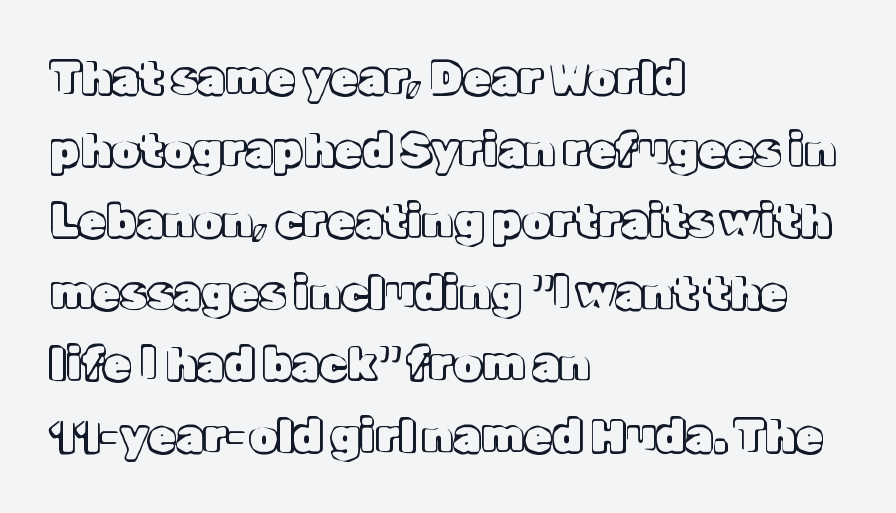
{"italic": "no", "width": "normal", "x_height": "medium", "monospaced": "no", "underline": "no", "align": "left", "line_spacing": "normal", "line_spacing_ratio": 1.59, "letter_spacing": "normal", "letter_spacing_em": 0.0, "glyph_px": 45}
